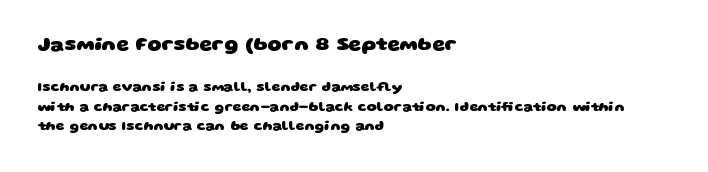
Each new line begins a customary step beneath the previous one. Caption: multi-line text, flush left, ragged right. The gaps between neighbouring characters are ordinary and unremarkable. Notice how thick the strokes are: this is what a full bold looks like. Larger block? The one above; the one below is distinctly smaller. Just letters on the line, the space beneath them empty.
